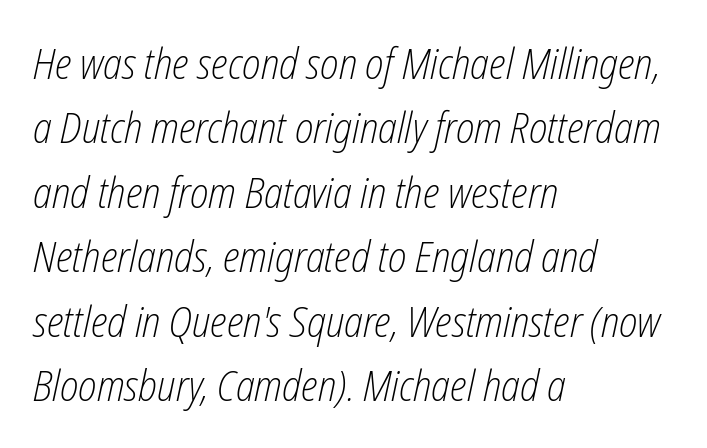
Q: Is the text bold? A: No.
Q: Is the text italic (slanted)? A: Yes, it leans right by about 12 degrees.
Q: Is the text underlined? A: No.
Q: How is the paragraph aligned? A: Left-aligned.
Q: Is the spacing between letters normal or unusually wide? A: Normal.
Q: Is the spacing between lines tight, normal or loose? A: Normal.
Q: Width (condensed, normal, or wide)? A: Condensed.
Q: Stroke contrast? A: Low.
Q: x-height? A: Medium.
Q: Monospaced? A: No.
